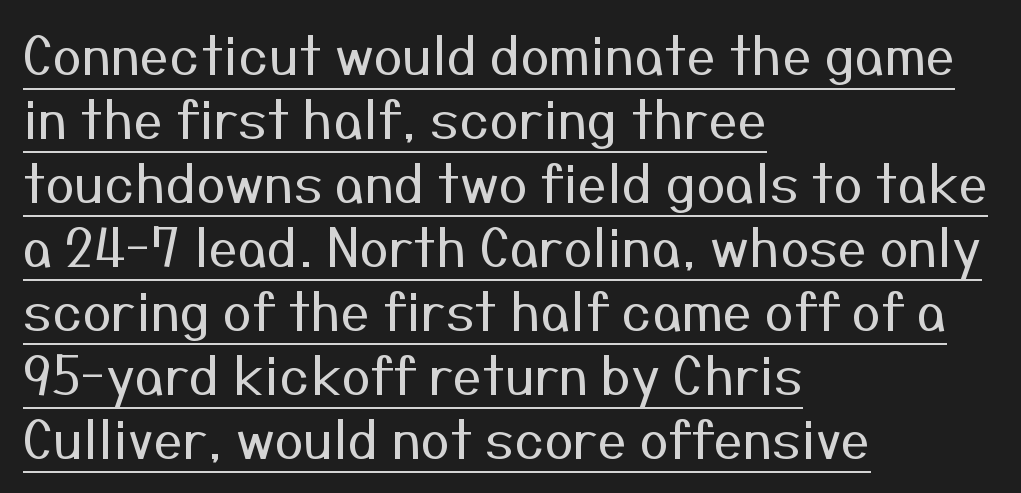
{"serif": "no", "italic": "no", "bold": "no", "weight": "regular", "width": "normal", "stroke_contrast": "medium", "x_height": "medium", "monospaced": "no", "underline": "yes", "align": "left", "line_spacing_ratio": 1.23, "letter_spacing": "normal", "letter_spacing_em": 0.0, "glyph_px": 52}
